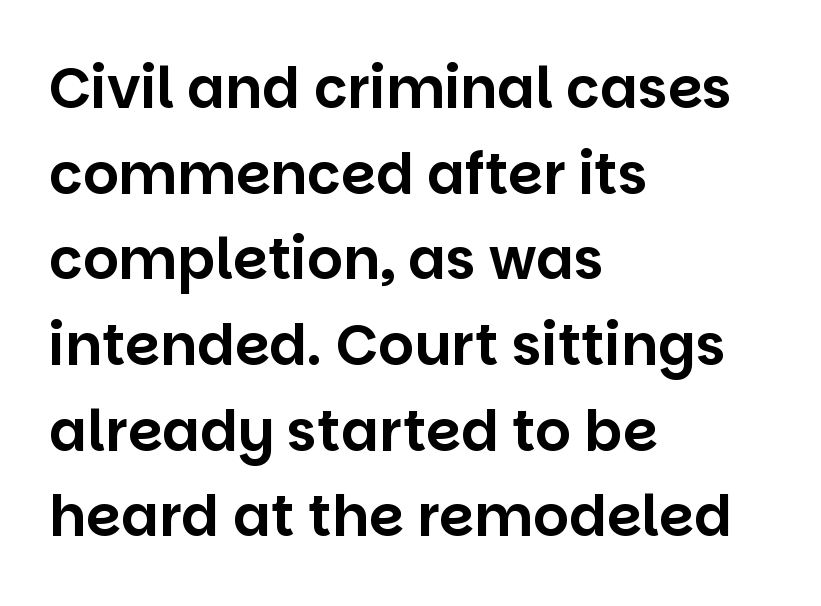
The typography opts for an upright posture over an oblique one. Vertical spacing — default. Observe the absence of serifs on each vertical stroke in this sample. Students, note that the glyphs here touch the page at normal intervals.
